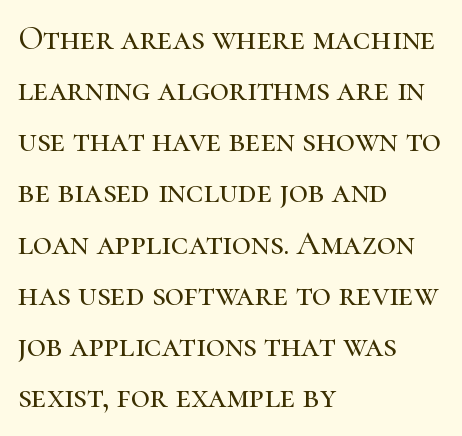
The image shows 33 px serif type, upright; set left-aligned, normal line spacing (1.55x), normal letter spacing, not underlined; high stroke contrast and a medium x-height.
